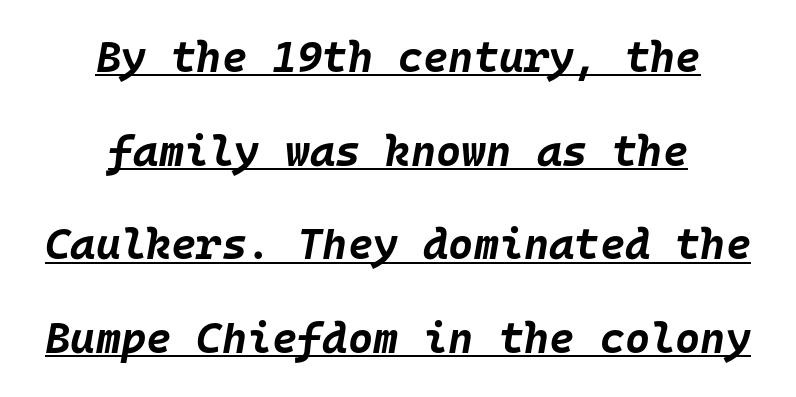
Q: Is the text bold? A: Yes.
Q: Is the text italic (slanted)? A: Yes, it leans right by about 10 degrees.
Q: Is the text underlined? A: Yes.
Q: How is the paragraph aligned? A: Centered.
Q: Is the spacing between letters normal or unusually wide? A: Normal.
Q: Is the spacing between lines tight, normal or loose? A: Loose.
Q: Width (condensed, normal, or wide)? A: Normal.
Q: Stroke contrast? A: Low.
Q: x-height? A: Large.
Q: Monospaced? A: Yes.
